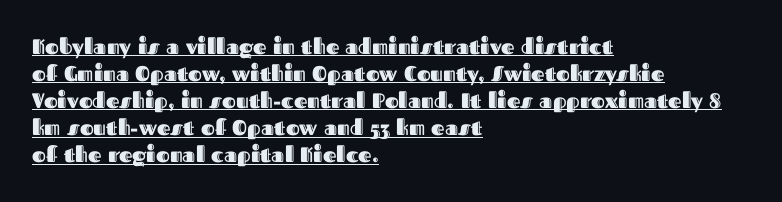
The image shows 21 px text type, upright; set left-aligned, normal line spacing (1.29x), normal letter spacing, underlined.
